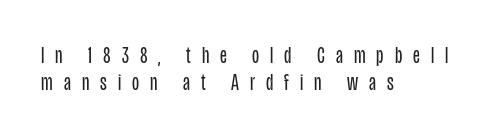
Q: Is the text bold? A: No.
Q: Is the text italic (slanted)? A: No, it is upright.
Q: Is the text underlined? A: No.
Q: How is the paragraph aligned? A: Left-aligned.
Q: Is the spacing between letters normal or unusually wide? A: Unusually wide.
